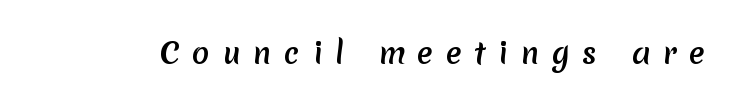
Is this a sans? Yes — the strokes have no serifs. A typesetter would call this proportional, since set widths differ per character. Look at the stroke-to-counter ratio: heavy, a bold. Spacing between characters has been opened up far beyond the box default. A bare baseline throughout the passage.
